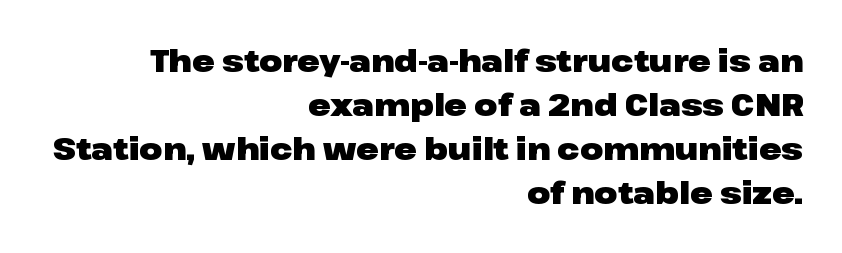
This sample has the flowing, uneven cadence of proportional lettering. The space directly below the letters is spotless. Is the type bold? Yes — the strokes are clearly thick and heavy. The letters carry no serifs — their stems end cleanly without finishing strokes. This sample uses plain, unmodified letter spacing. The paragraph has a hard right edge and a soft left edge.
